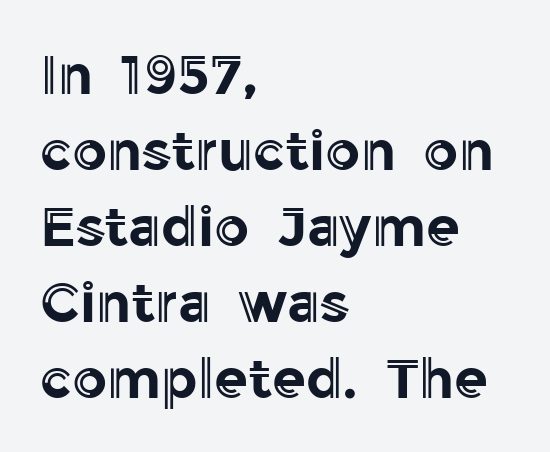
The rag falls on the right side of this text block. Descender tails drop into unmarked territory. The letterforms sit shoulder to shoulder at normal distance. A typesetter would call this proportional, since set widths differ per character.
